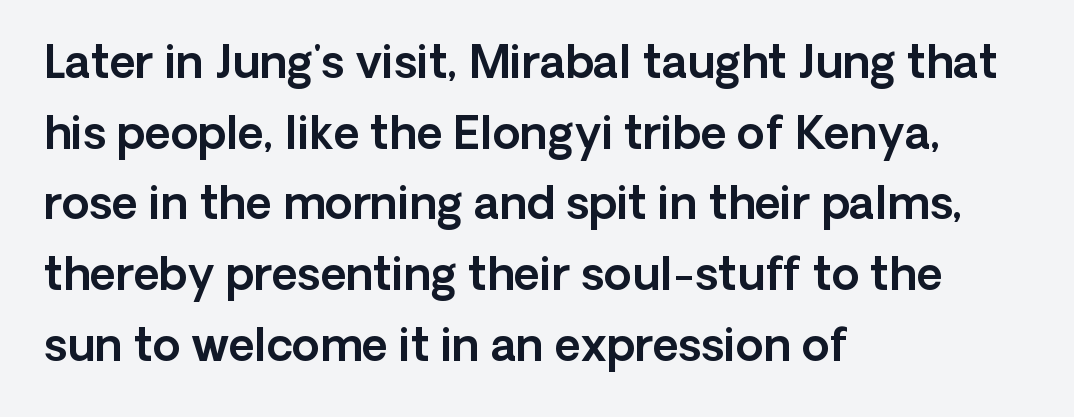
The image shows 45 px sans-serif type, upright; set left-aligned, normal line spacing (1.57x), normal letter spacing, not underlined; a medium x-height.
